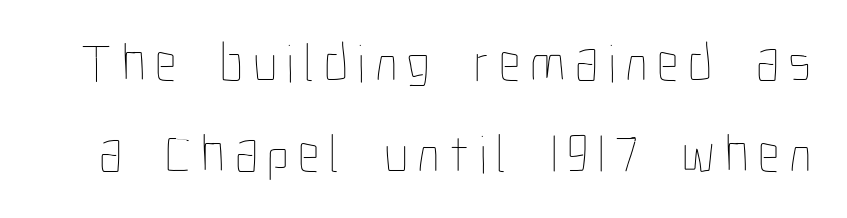
The letters stand upright; this is a roman face. Anything drawn beneath the words? Only blank space. The space between consecutive lines is moderate. The strokes carry an ordinary text weight at most. This sample has the flowing, uneven cadence of proportional lettering.
